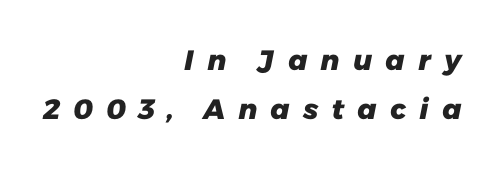
Q: Is the text bold? A: Yes.
Q: Is the typeface a serif or a sans-serif typeface? A: Sans-serif.
Q: Is the text underlined? A: No.
Q: How is the paragraph aligned? A: Right-aligned.
Q: Is the spacing between letters normal or unusually wide? A: Unusually wide.
Q: Width (condensed, normal, or wide)? A: Normal.
Q: Stroke contrast? A: Low.
Q: x-height? A: Medium.
Q: Monospaced? A: No.
